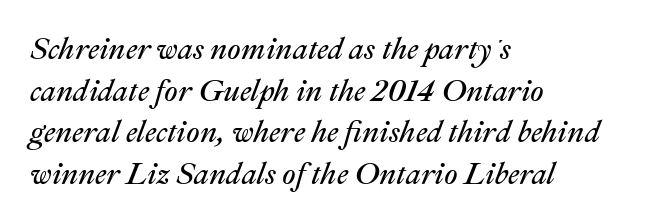
Q: Is the text bold? A: No.
Q: Is the text italic (slanted)? A: Yes, it leans right by about 22 degrees.
Q: Is the text underlined? A: No.
Q: How is the paragraph aligned? A: Left-aligned.
Q: Is the spacing between letters normal or unusually wide? A: Normal.
Q: Is the spacing between lines tight, normal or loose? A: Normal.
Q: Width (condensed, normal, or wide)? A: Normal.
Q: Stroke contrast? A: Medium.
Q: x-height? A: Medium.
Q: Monospaced? A: No.
